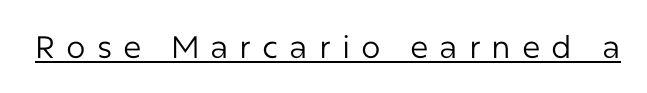
These characters rest on top of a visible drawn line. The strokes carry an ordinary text weight at most. Proportional: the letters do not fall into vertical columns. Characters remain perfectly vertical along every line. The gaps between neighbouring characters are conspicuously large.
